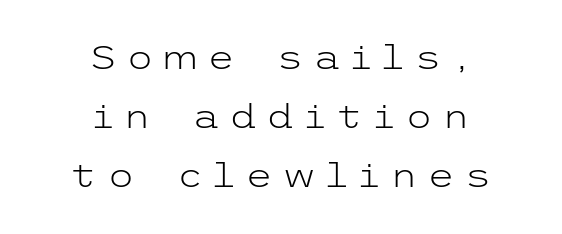
The image shows 32 px light, wide sans-serif type, upright; set centered, line spacing 1.85x, unusually wide letter spacing (+0.29 em), not underlined; low stroke contrast and a medium x-height.
